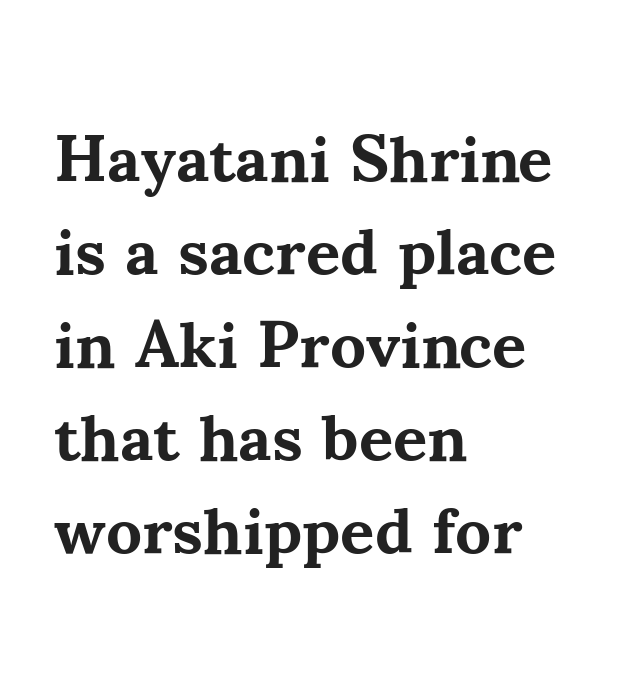
Q: Is the text bold? A: Yes.
Q: Is the text italic (slanted)? A: No, it is upright.
Q: Is the typeface a serif or a sans-serif typeface? A: Serif.
Q: Is the text underlined? A: No.
Q: How is the paragraph aligned? A: Left-aligned.
Q: Is the spacing between letters normal or unusually wide? A: Normal.
Q: Is the spacing between lines tight, normal or loose? A: Normal.
Q: Width (condensed, normal, or wide)? A: Normal.
Q: Stroke contrast? A: Medium.
Q: x-height? A: Small.
Q: Monospaced? A: No.
